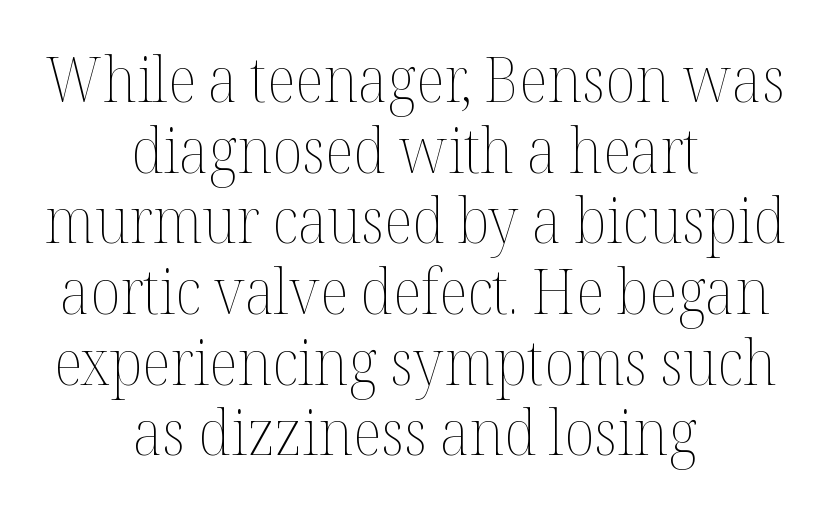
A roman cut, with each character standing at attention. The setting favours the middle, as headings and verse often do. Stems here are at most as thick as an everyday book face. The foot of each line stays bare and open. You could barely slide anything between these rows.
